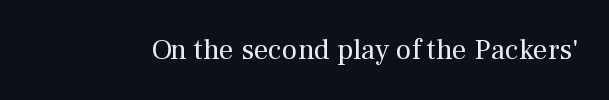
The image shows 29 px regular-weight serif type, upright; set normal letter spacing, not underlined; medium stroke contrast and a medium x-height.
